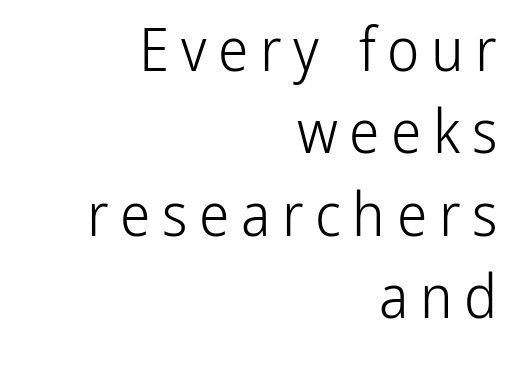
Short and long lines alike share a common ending point at right. Looks like regular typesetting: each glyph gets only the width it needs. Examine the stroke ends and you'll find no serifs. Does the leading feel generous? No, just average.
